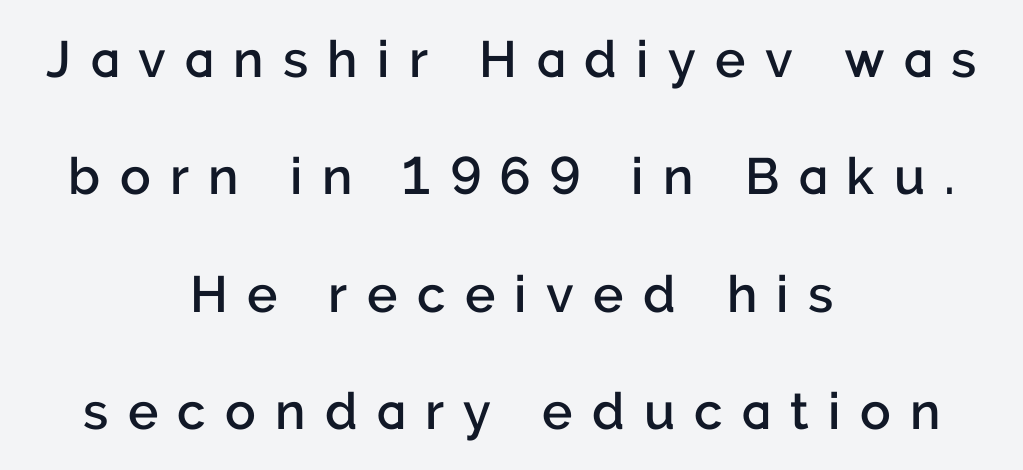
Do the characters align in a grid? No, the font is proportional. Do the letters lean? They stand straight. Which margin do the lines hug? Neither — every line sits in the middle. Weight: semibold (demi). The baseline area is clear.
